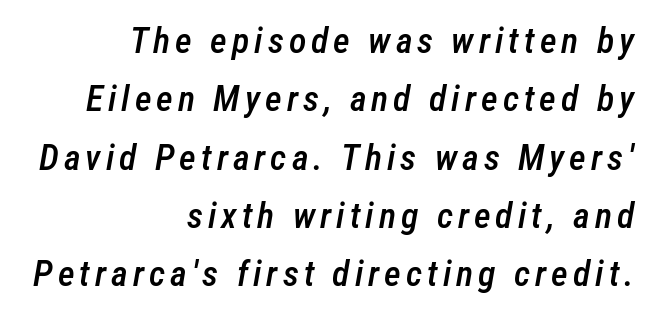
{"italic": "yes", "lean": "right", "slant_degrees": 12, "bold": "semi", "weight": "semibold", "width": "condensed", "stroke_contrast": "low", "x_height": "medium", "monospaced": "no", "underline": "no", "align": "right", "line_spacing": "normal", "line_spacing_ratio": 1.62, "glyph_px": 36}
